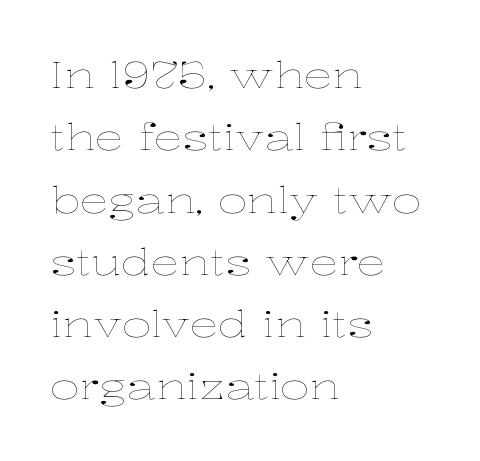
{"italic": "no", "bold": "no", "weight": "thin", "width": "wide", "stroke_contrast": "low", "x_height": "medium", "monospaced": "no", "underline": "no", "align": "left", "line_spacing_ratio": 1.73, "letter_spacing": "normal", "letter_spacing_em": 0.0, "glyph_px": 36}
